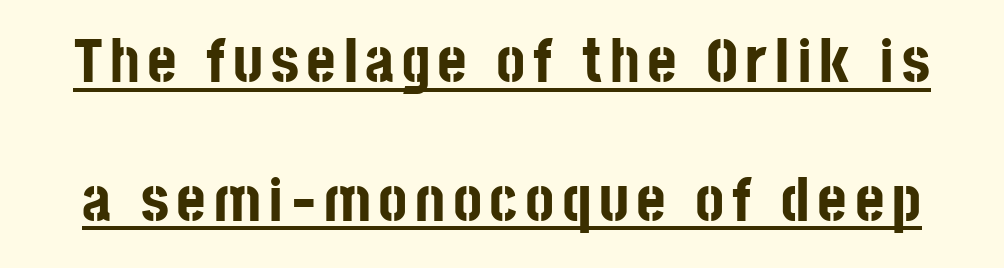
Q: Is the text bold? A: Yes.
Q: Is the text italic (slanted)? A: No, it is upright.
Q: Is the typeface a serif or a sans-serif typeface? A: Sans-serif.
Q: Is the text underlined? A: Yes.
Q: Is the spacing between lines tight, normal or loose? A: Loose.
Q: Width (condensed, normal, or wide)? A: Condensed.
Q: Stroke contrast? A: Low.
Q: x-height? A: Large.
Q: Monospaced? A: No.
